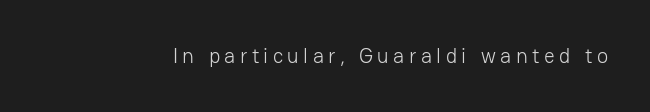
Q: Is the text bold? A: No.
Q: Is the text italic (slanted)? A: No, it is upright.
Q: Is the text underlined? A: No.
Q: Is the spacing between letters normal or unusually wide? A: Unusually wide.
